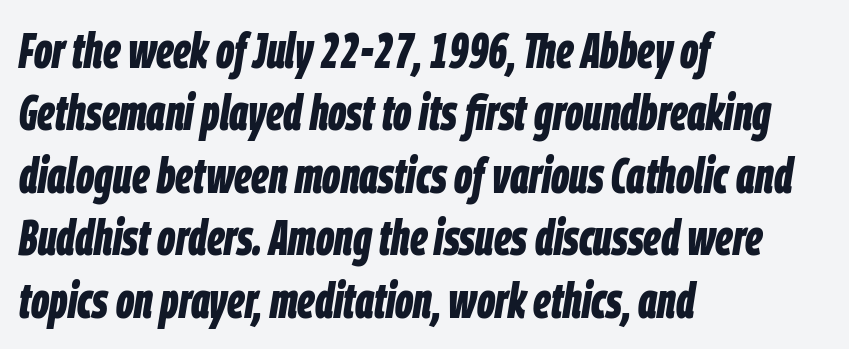
Q: Is the text bold? A: Yes.
Q: Is the text italic (slanted)? A: Yes, it leans right by about 9 degrees.
Q: Is the text underlined? A: No.
Q: How is the paragraph aligned? A: Left-aligned.
Q: Is the spacing between letters normal or unusually wide? A: Normal.
Q: Is the spacing between lines tight, normal or loose? A: Normal.
Q: Width (condensed, normal, or wide)? A: Condensed.
Q: Stroke contrast? A: Low.
Q: x-height? A: Large.
Q: Monospaced? A: No.
